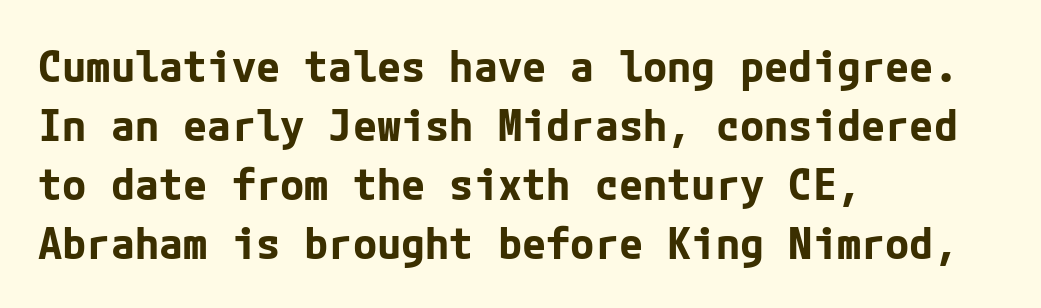
{"serif": "no", "italic": "no", "bold": "yes", "weight": "bold", "width": "normal", "stroke_contrast": "low", "x_height": "medium", "underline": "no", "align": "left", "line_spacing": "normal", "line_spacing_ratio": 1.34, "letter_spacing": "normal", "letter_spacing_em": 0.0, "glyph_px": 44}
